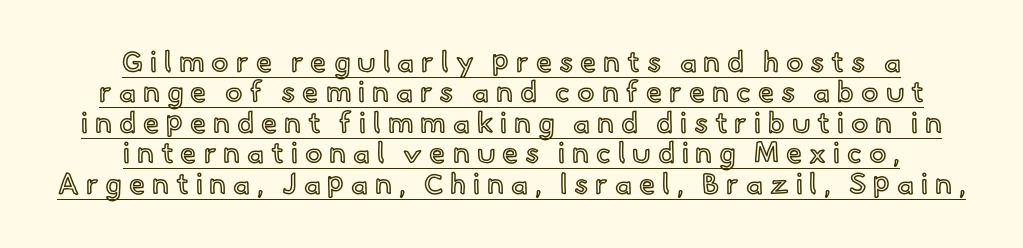
Q: Is the text italic (slanted)? A: No, it is upright.
Q: Is the text underlined? A: Yes.
Q: How is the paragraph aligned? A: Centered.
Q: Is the spacing between letters normal or unusually wide? A: Unusually wide.
Q: Is the spacing between lines tight, normal or loose? A: Tight.
Q: Width (condensed, normal, or wide)? A: Normal.
Q: x-height? A: Small.
Q: Monospaced? A: No.
